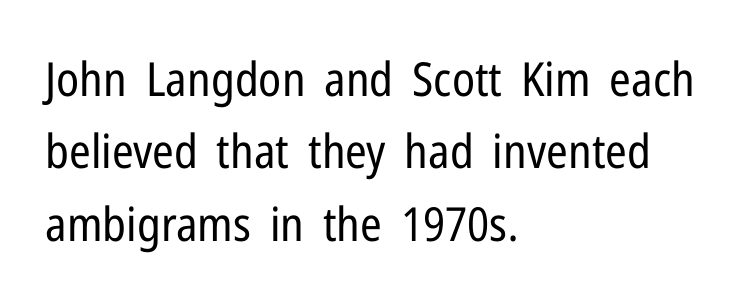
The letters stand straight up with perfectly vertical stems. No feet cap the strokes, marking this as sans-serif type. The face used here is proportionally spaced, like ordinary book or web type. What's the leading like? Ordinary, nothing unusual.
